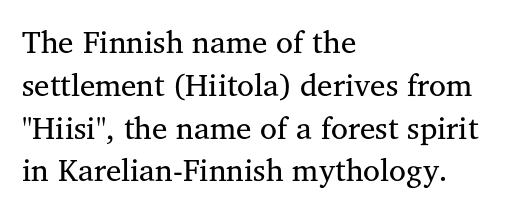
The image shows 31 px regular-weight serif type, upright; set left-aligned, normal line spacing (1.38x), normal letter spacing, not underlined; medium stroke contrast and a medium x-height.
